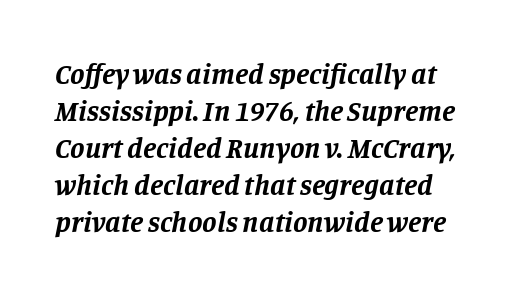
The image shows 29 px bold serif type, italic (leaning right); set normal line spacing (1.28x), normal letter spacing, not underlined; low stroke contrast and a large x-height.
